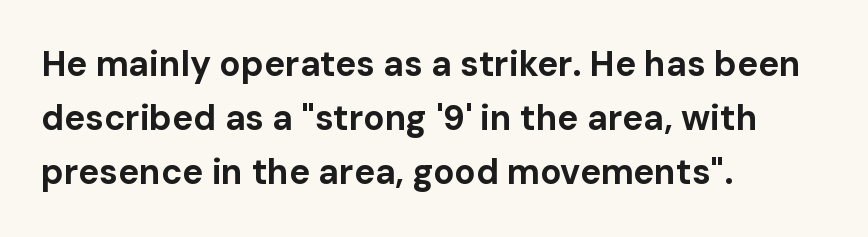
A typesetter would label this face a sans. Is the block centered? No — it sits flush against the left margin. Typographic density is high because the face is bold. Is the letter spacing exaggerated? No — it looks like the ordinary default. Lines of text with bare space underneath. You could not count columns in this text — the font is proportionally spaced.
